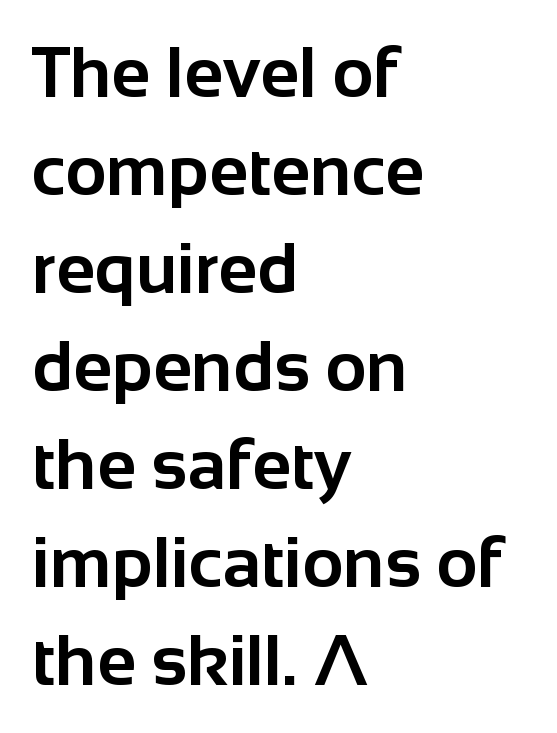
{"serif": "no", "italic": "no", "bold": "yes", "weight": "bold", "width": "normal", "stroke_contrast": "low", "x_height": "medium", "monospaced": "no", "underline": "no", "align": "left", "line_spacing": "normal", "line_spacing_ratio": 1.38, "letter_spacing": "normal", "letter_spacing_em": 0.0, "glyph_px": 71}
